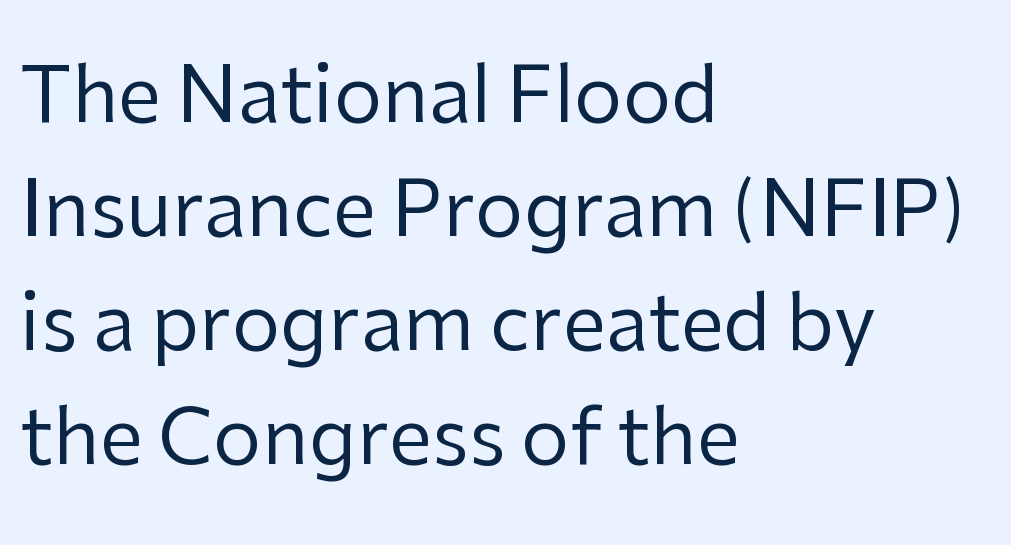
Q: Is the text bold? A: No.
Q: Is the text italic (slanted)? A: No, it is upright.
Q: Is the typeface a serif or a sans-serif typeface? A: Sans-serif.
Q: Is the text underlined? A: No.
Q: How is the paragraph aligned? A: Left-aligned.
Q: Is the spacing between letters normal or unusually wide? A: Normal.
Q: Is the spacing between lines tight, normal or loose? A: Normal.
Q: Width (condensed, normal, or wide)? A: Normal.
Q: Stroke contrast? A: Low.
Q: x-height? A: Medium.
Q: Monospaced? A: No.
